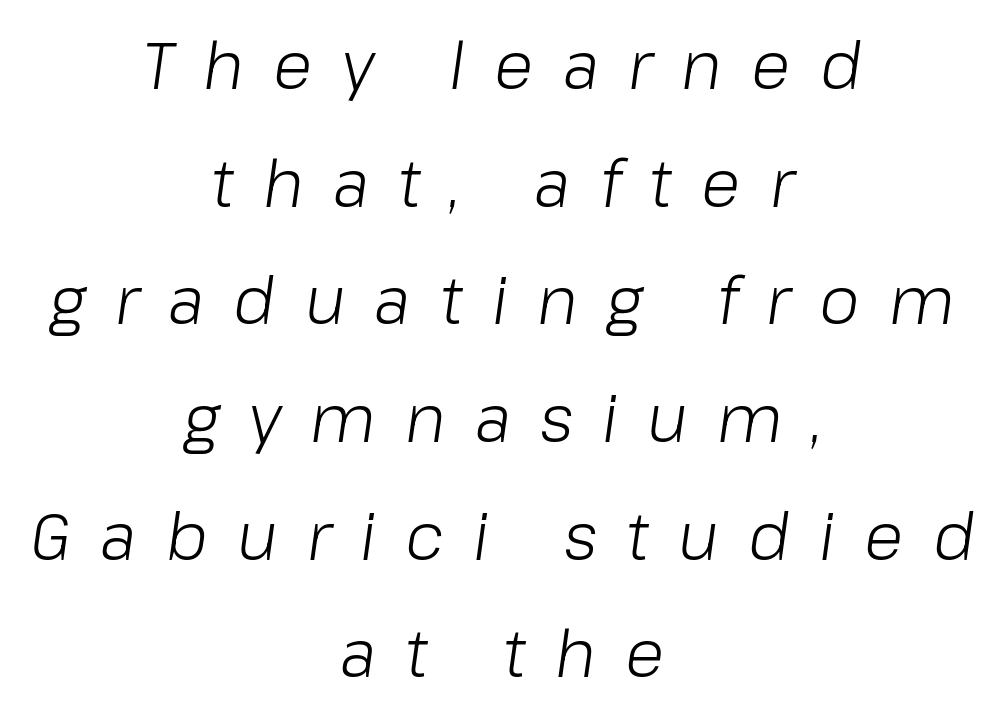
{"italic": "yes", "lean": "right", "slant_degrees": 8, "bold": "no", "weight": "light", "width": "normal", "stroke_contrast": "low", "x_height": "medium", "monospaced": "no", "underline": "no", "align": "center", "line_spacing_ratio": 1.81, "letter_spacing": "wide", "letter_spacing_em": 0.45, "glyph_px": 65}
